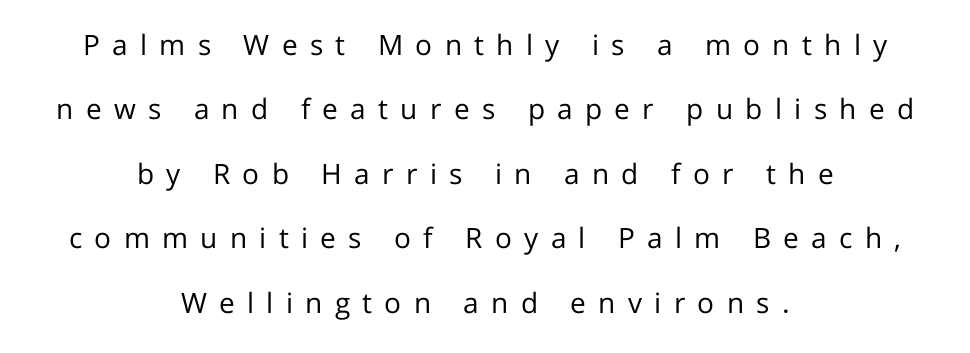
Q: Is the text bold? A: No.
Q: Is the text italic (slanted)? A: No, it is upright.
Q: Is the typeface a serif or a sans-serif typeface? A: Sans-serif.
Q: Is the text underlined? A: No.
Q: How is the paragraph aligned? A: Centered.
Q: Is the spacing between letters normal or unusually wide? A: Unusually wide.
Q: Is the spacing between lines tight, normal or loose? A: Loose.
Q: Width (condensed, normal, or wide)? A: Normal.
Q: Stroke contrast? A: Low.
Q: x-height? A: Medium.
Q: Monospaced? A: No.
